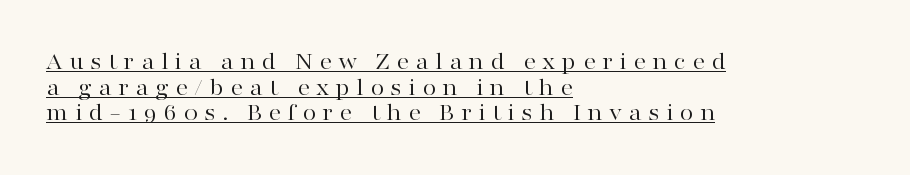
The image shows 25 px text type, upright; set left-aligned, tight line spacing (1.03x), unusually wide letter spacing (+0.25 em), underlined.
